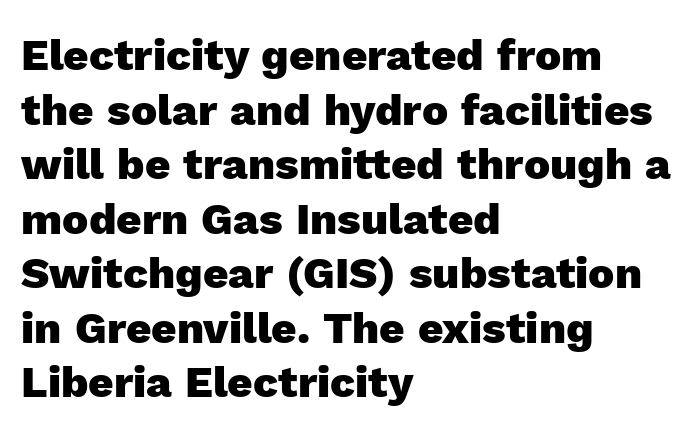
{"serif": "no", "italic": "no", "bold": "yes", "weight": "heavy", "width": "normal", "x_height": "medium", "monospaced": "no", "underline": "no", "align": "left", "line_spacing_ratio": 1.24, "letter_spacing": "normal", "letter_spacing_em": 0.0, "glyph_px": 44}
